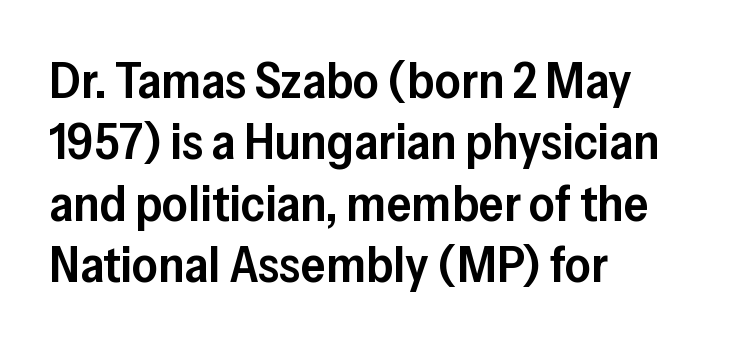
{"serif": "no", "italic": "no", "bold": "semi", "weight": "semibold", "width": "normal", "stroke_contrast": "low", "x_height": "medium", "monospaced": "no", "underline": "no", "align": "left", "line_spacing_ratio": 1.23, "letter_spacing": "normal", "letter_spacing_em": 0.0, "glyph_px": 50}
